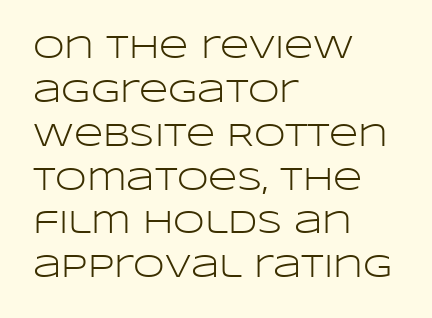
{"serif": "no", "italic": "no", "bold": "no", "weight": "light", "width": "wide", "stroke_contrast": "low", "x_height": "large", "monospaced": "no", "underline": "no", "align": "left", "line_spacing": "normal", "line_spacing_ratio": 1.37, "letter_spacing": "normal", "letter_spacing_em": 0.0, "glyph_px": 32}
